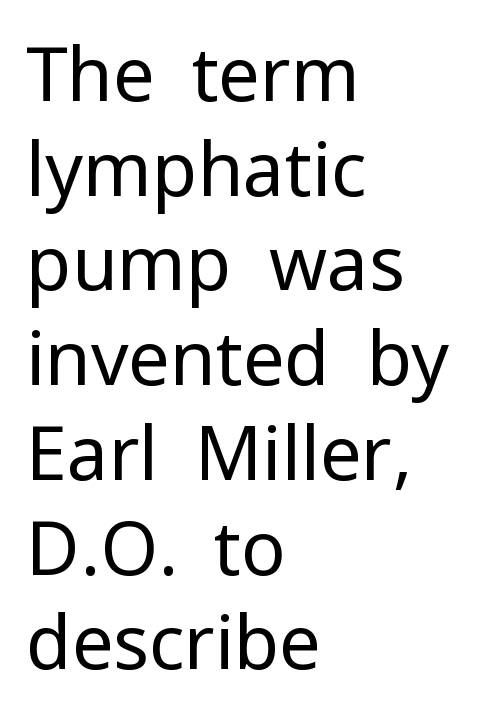
The image shows 74 px regular-weight sans-serif type, upright; set left-aligned, normal line spacing (1.28x), normal letter spacing, not underlined; low stroke contrast and a medium x-height.
